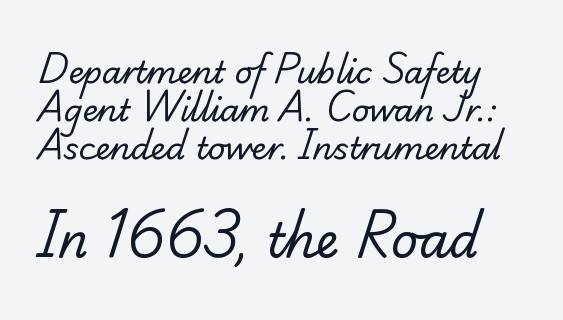
The image shows 47 px regular-weight serif type; set line spacing 1.22x, normal letter spacing, not underlined; the second (bottom) block is 1.52x larger; low stroke contrast and a small x-height.
